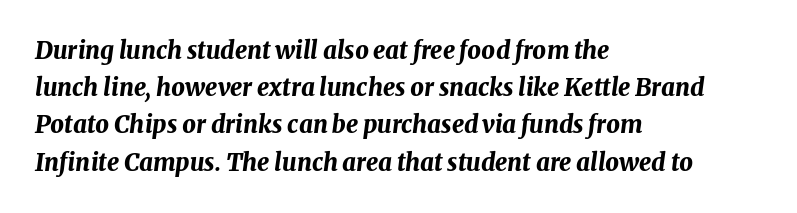
{"italic": "yes", "lean": "right", "slant_degrees": 8, "bold": "yes", "underline": "no", "align": "left", "line_spacing": "normal", "line_spacing_ratio": 1.55, "letter_spacing": "normal", "letter_spacing_em": 0.0, "glyph_px": 24}
